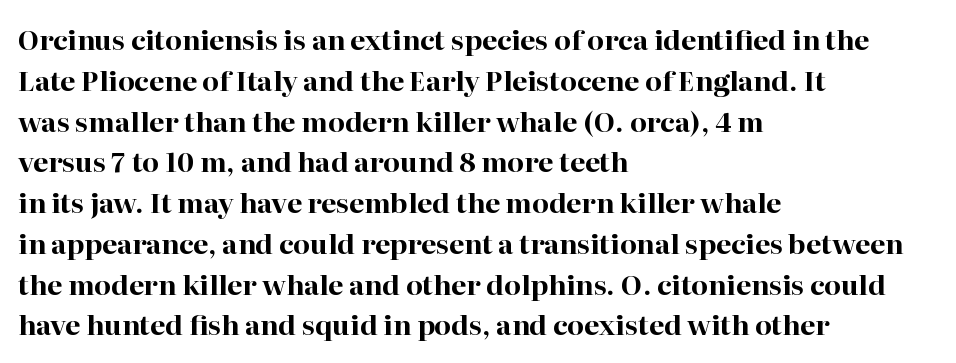
Q: Is the text bold? A: Yes.
Q: Is the text italic (slanted)? A: No, it is upright.
Q: Is the text underlined? A: No.
Q: How is the paragraph aligned? A: Left-aligned.
Q: Is the spacing between letters normal or unusually wide? A: Normal.
Q: Is the spacing between lines tight, normal or loose? A: Normal.
